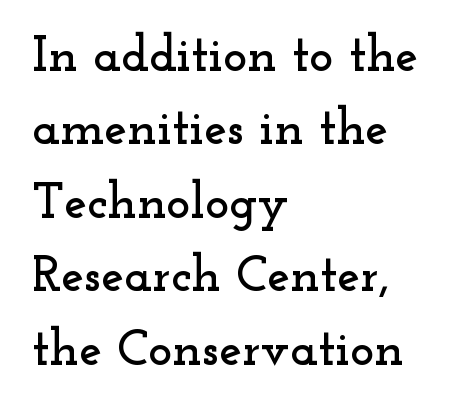
The image shows 51 px wide serif type, upright; set left-aligned, normal line spacing (1.44x), normal letter spacing, not underlined; low stroke contrast and a small x-height.
